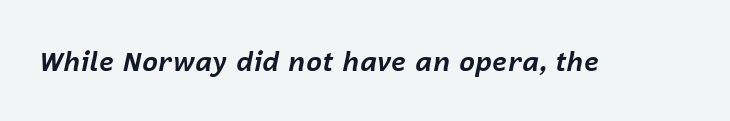
{"italic": "yes", "lean": "right", "slant_degrees": 12, "bold": "yes", "underline": "no", "letter_spacing": "normal", "letter_spacing_em": 0.0, "glyph_px": 27}
